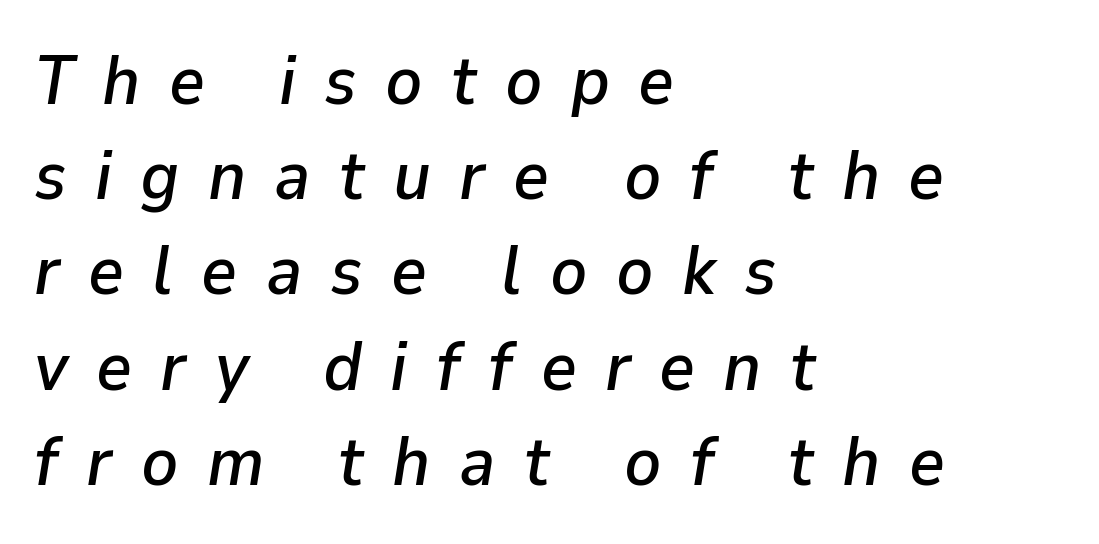
Italic? Definitely — the glyphs are oblique. Honestly, there is no underline to notice here at all. Proportional: the letters do not fall into vertical columns. In terms of letterspacing, this is a distinctly airy, spread setting. These lines sit exactly where default settings would place them.
